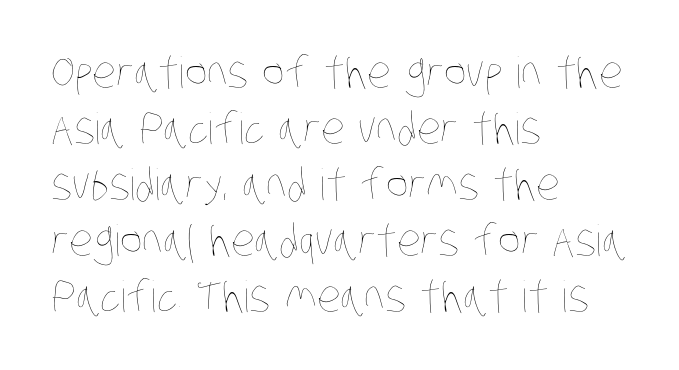
{"bold": "no", "weight": "thin", "width": "condensed", "stroke_contrast": "low", "x_height": "large", "monospaced": "no", "underline": "no", "align": "left", "line_spacing": "normal", "line_spacing_ratio": 1.3, "letter_spacing": "normal", "letter_spacing_em": 0.0, "glyph_px": 43}
